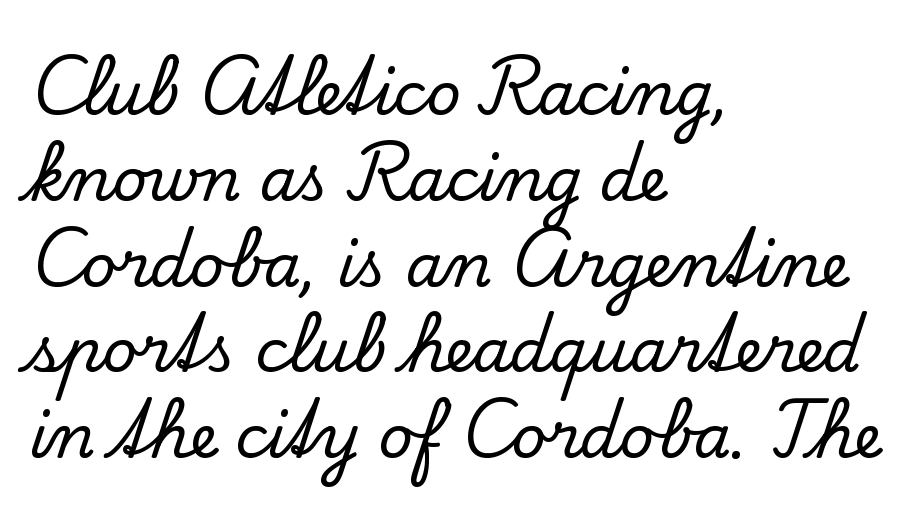
{"serif": "yes", "width": "normal", "stroke_contrast": "low", "x_height": "small", "monospaced": "no", "underline": "no", "align": "left", "line_spacing": "normal", "line_spacing_ratio": 1.43, "letter_spacing": "normal", "letter_spacing_em": 0.0, "glyph_px": 60}
